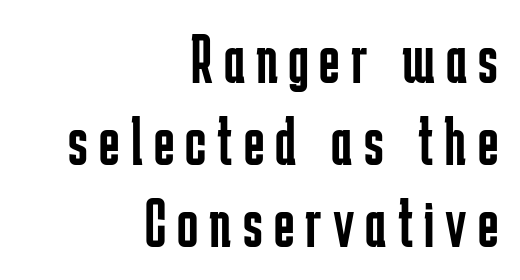
Tall strokes in this sample are plumb rather than angled. Teacher's note: observe the even right margin — that is flush-right alignment. Is this a heavy cut? Hardly; it is regular or lighter. Typographically, this falls in the sans-serif category.
